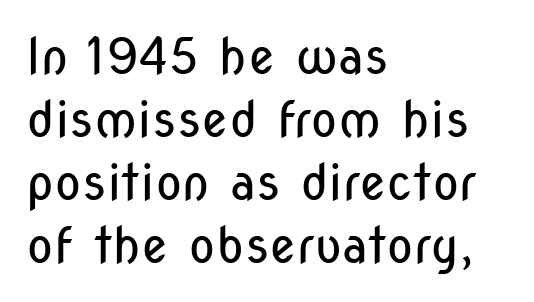
The image shows 50 px regular-weight, condensed sans-serif type, upright; set left-aligned, normal line spacing (1.26x), normal letter spacing, not underlined; low stroke contrast and a medium x-height.
